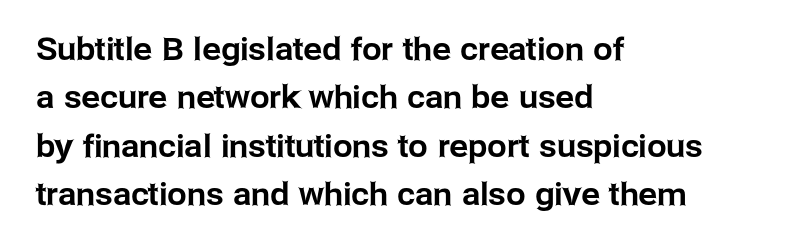
The image shows 31 px sans-serif type, upright; set left-aligned, normal line spacing (1.56x), normal letter spacing, not underlined; low stroke contrast and a medium x-height.
